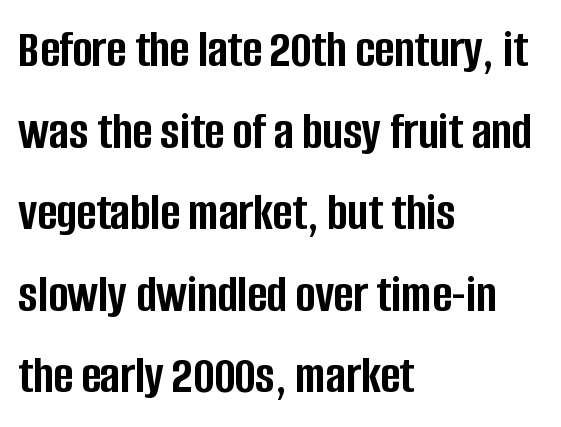
{"serif": "no", "italic": "no", "bold": "yes", "weight": "semibold", "width": "condensed", "stroke_contrast": "low", "x_height": "large", "monospaced": "no", "underline": "no", "align": "left", "line_spacing": "normal", "line_spacing_ratio": 1.54, "letter_spacing": "normal", "letter_spacing_em": 0.0, "glyph_px": 53}
